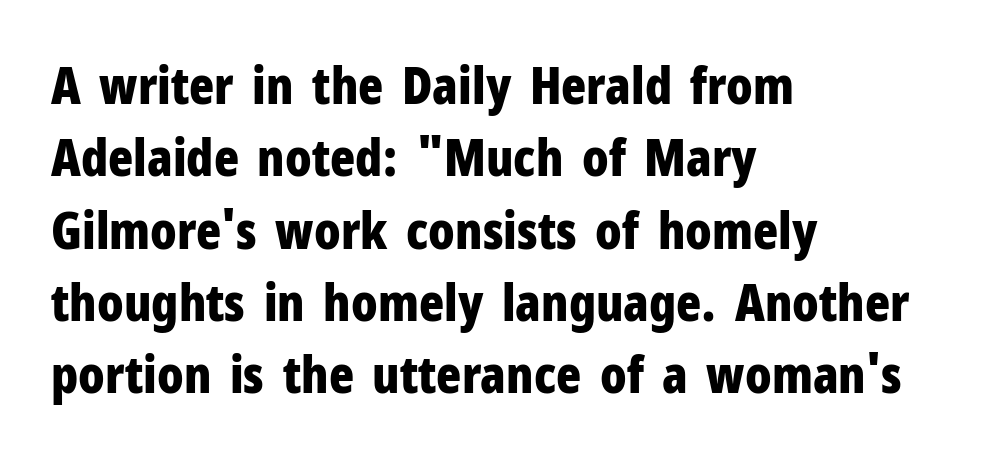
{"serif": "no", "italic": "no", "bold": "yes", "weight": "bold", "width": "condensed", "stroke_contrast": "low", "x_height": "medium", "monospaced": "no", "underline": "no", "align": "left", "line_spacing": "normal", "line_spacing_ratio": 1.39, "letter_spacing": "normal", "letter_spacing_em": 0.0, "glyph_px": 52}
